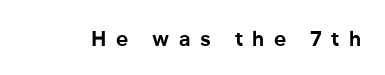
Between one letter and the next there's a generous, obvious gap. The space beneath each line is pristine and unruled. Ascenders rise straight up at ninety degrees. The glyphs have the mass of a bold cut.
